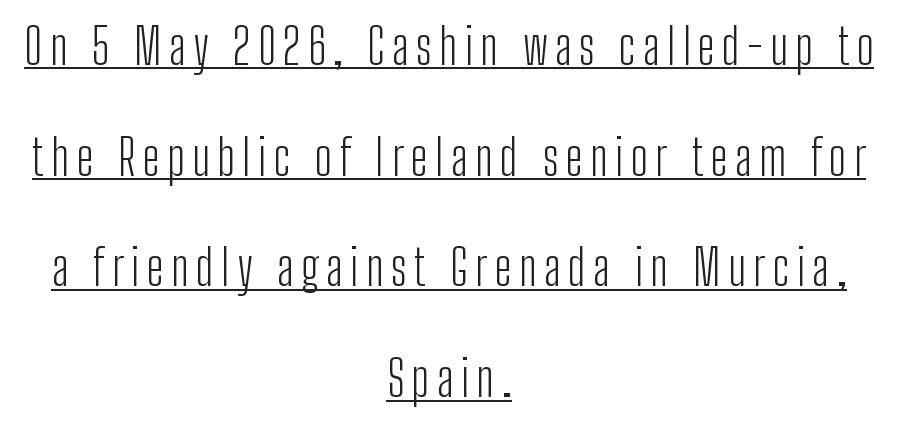
{"serif": "no", "italic": "no", "bold": "no", "weight": "light", "width": "condensed", "stroke_contrast": "low", "x_height": "medium", "monospaced": "no", "underline": "yes", "align": "center", "line_spacing": "loose", "line_spacing_ratio": 2.26, "glyph_px": 49}
